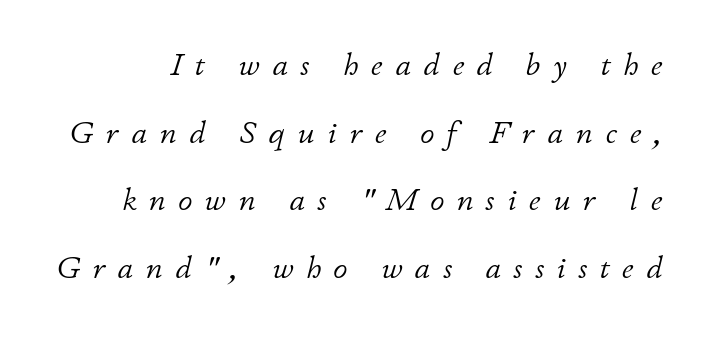
Is the type heavy? It reads as light-to-regular instead. The line texture is sparse and dotted thanks to wide tracking. Varying glyph widths throughout — classic text-font behaviour. These lines stand farther apart than default settings would place them. The specimen omits any rule beneath the text block's lines. Tall strokes in this sample are angled rather than plumb.
